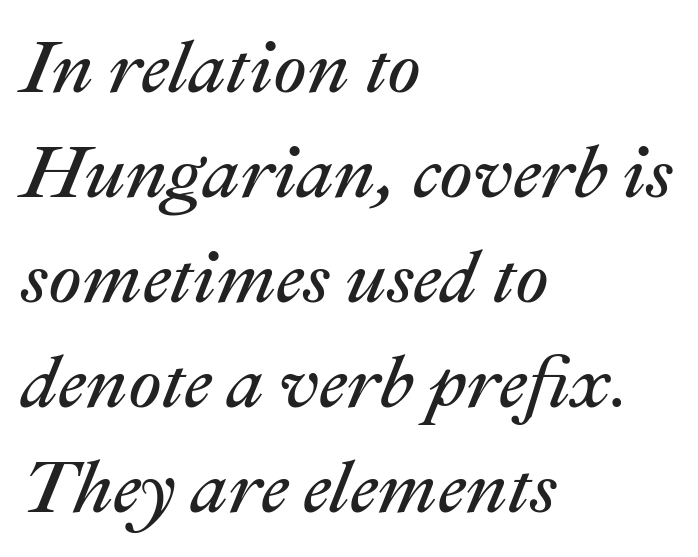
{"italic": "yes", "lean": "right", "slant_degrees": 22, "bold": "no", "weight": "regular", "width": "normal", "stroke_contrast": "medium", "x_height": "medium", "monospaced": "no", "underline": "no", "align": "left", "line_spacing": "normal", "line_spacing_ratio": 1.42, "letter_spacing": "normal", "letter_spacing_em": 0.0, "glyph_px": 74}
